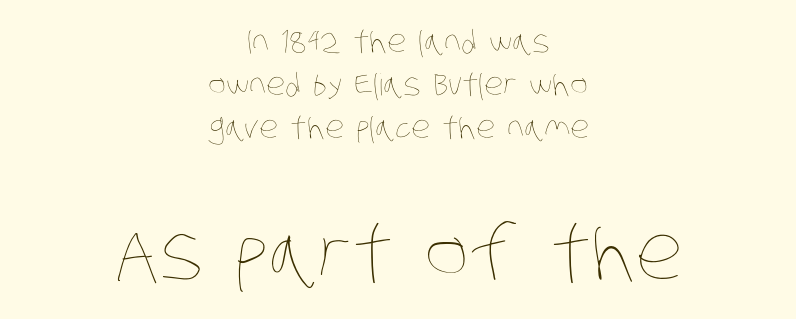
{"bold": "no", "weight": "thin", "width": "condensed", "stroke_contrast": "low", "x_height": "large", "monospaced": "no", "underline": "no", "align": "center", "line_spacing": "normal", "line_spacing_ratio": 1.44, "letter_spacing": "normal", "letter_spacing_em": 0.0, "larger_block": "second", "size_ratio": 2.5, "glyph_px": 75}
